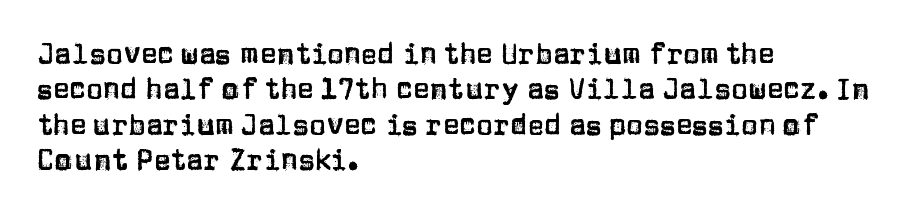
The image shows 28 px sans-serif type, upright; set left-aligned, normal line spacing (1.26x), normal letter spacing, not underlined; low stroke contrast and a large x-height.
